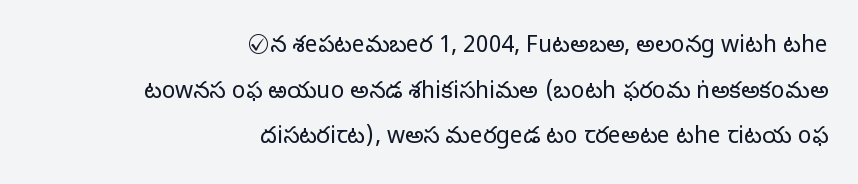
Q: Is the text bold? A: No.
Q: Is the text italic (slanted)? A: No, it is upright.
Q: Is the text underlined? A: No.
Q: How is the paragraph aligned? A: Right-aligned.
Q: Is the spacing between letters normal or unusually wide? A: Normal.
Q: Is the spacing between lines tight, normal or loose? A: Loose.
